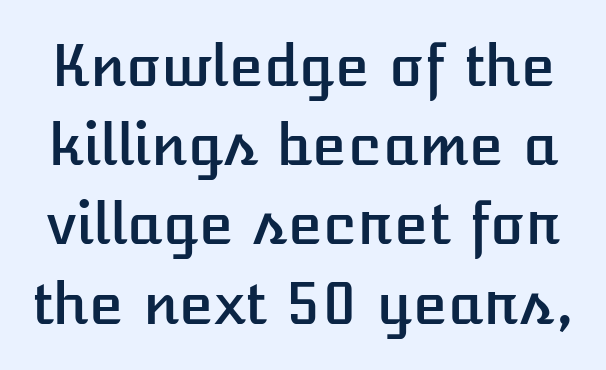
{"italic": "no", "width": "normal", "stroke_contrast": "low", "x_height": "medium", "monospaced": "no", "underline": "no", "line_spacing": "normal", "line_spacing_ratio": 1.39, "letter_spacing": "normal", "letter_spacing_em": 0.0, "glyph_px": 57}
